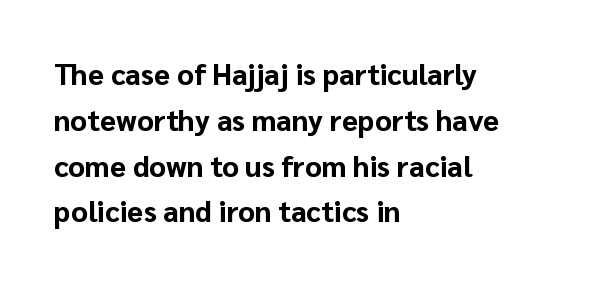
Q: Is the text bold? A: Yes.
Q: Is the text italic (slanted)? A: No, it is upright.
Q: Is the typeface a serif or a sans-serif typeface? A: Sans-serif.
Q: Is the text underlined? A: No.
Q: How is the paragraph aligned? A: Left-aligned.
Q: Is the spacing between letters normal or unusually wide? A: Normal.
Q: Is the spacing between lines tight, normal or loose? A: Normal.
Q: Width (condensed, normal, or wide)? A: Normal.
Q: Stroke contrast? A: Low.
Q: x-height? A: Medium.
Q: Monospaced? A: No.
